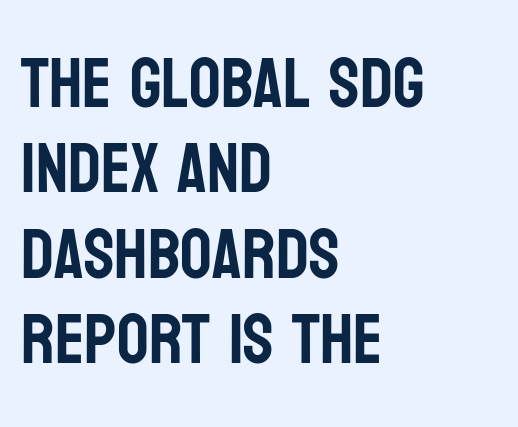
Characters follow at the spacing the type designer built in. These lines are set flush left with a ragged right edge. The area under the type is left untouched. Characters remain perfectly vertical along every line. The passage shown is typed in a proportional face where columns would drift.
